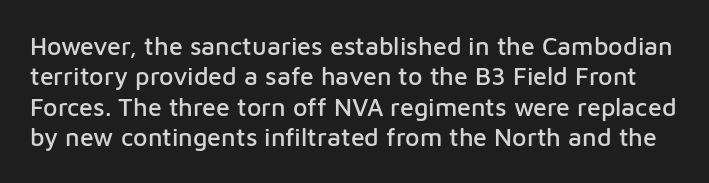
The image shows 25 px text type, upright; set line spacing 1.22x, normal letter spacing, not underlined.
